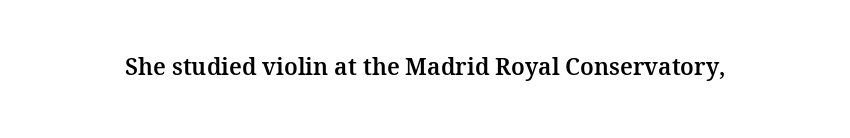
Q: Is the text italic (slanted)? A: No, it is upright.
Q: Is the text underlined? A: No.
Q: Is the spacing between letters normal or unusually wide? A: Normal.
